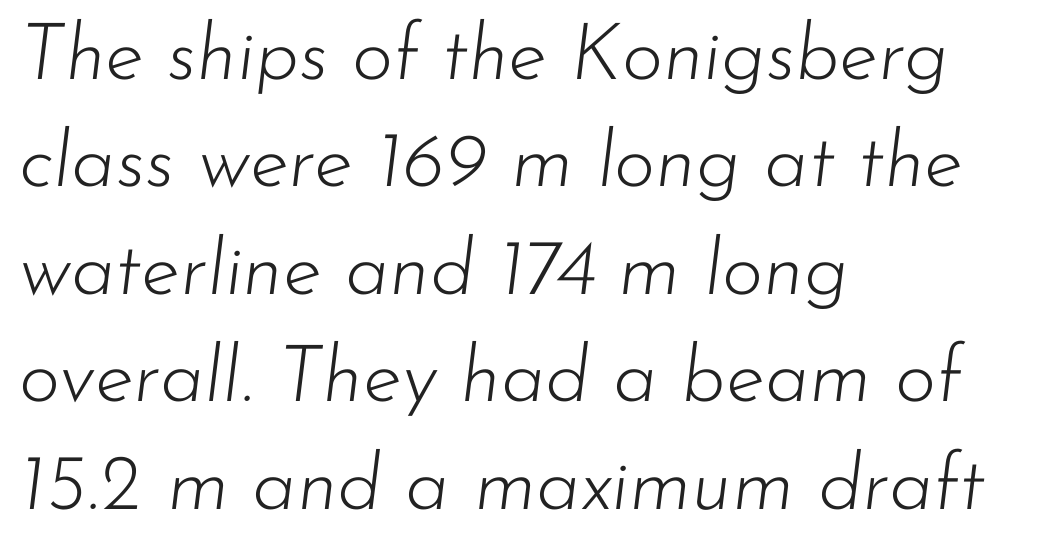
Q: Is the text bold? A: No.
Q: Is the text italic (slanted)? A: Yes, it leans right by about 7 degrees.
Q: Is the text underlined? A: No.
Q: How is the paragraph aligned? A: Left-aligned.
Q: Is the spacing between letters normal or unusually wide? A: Normal.
Q: Is the spacing between lines tight, normal or loose? A: Normal.
Q: Width (condensed, normal, or wide)? A: Normal.
Q: Stroke contrast? A: Low.
Q: x-height? A: Small.
Q: Monospaced? A: No.
